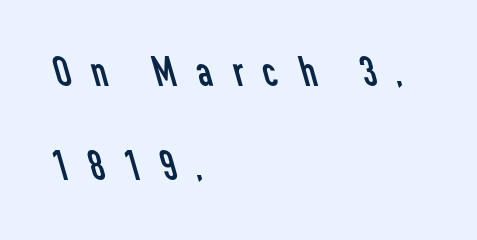
The image shows 42 px regular-weight sans-serif type; set left-aligned, loose line spacing (2.25x), unusually wide letter spacing (+0.39 em), not underlined; low stroke contrast and a medium x-height.
